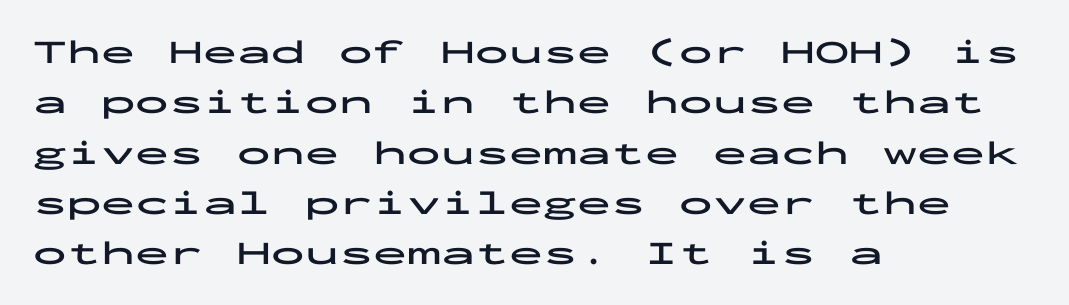
Q: Is the text bold? A: Yes.
Q: Is the text italic (slanted)? A: No, it is upright.
Q: Is the typeface a serif or a sans-serif typeface? A: Sans-serif.
Q: Is the text underlined? A: No.
Q: How is the paragraph aligned? A: Left-aligned.
Q: Is the spacing between letters normal or unusually wide? A: Normal.
Q: Is the spacing between lines tight, normal or loose? A: Normal.
Q: Width (condensed, normal, or wide)? A: Wide.
Q: Stroke contrast? A: Low.
Q: x-height? A: Medium.
Q: Monospaced? A: Yes.
